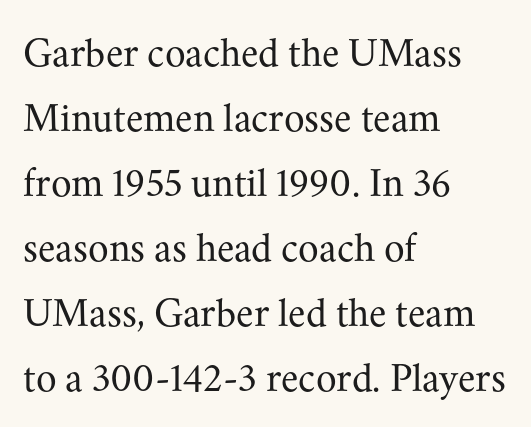
{"serif": "yes", "italic": "no", "bold": "no", "weight": "regular", "width": "normal", "stroke_contrast": "medium", "x_height": "small", "monospaced": "no", "underline": "no", "align": "left", "line_spacing": "normal", "line_spacing_ratio": 1.55, "letter_spacing": "normal", "letter_spacing_em": 0.0, "glyph_px": 42}
